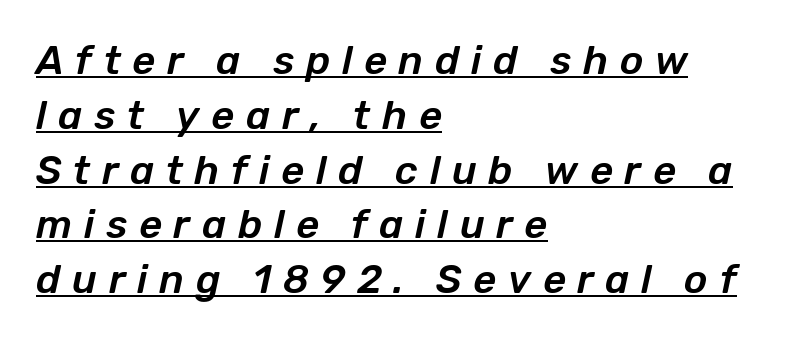
Normally led — the rows are evenly, conventionally spaced. A rule runs beneath these lines of type. Every character sits at an angle, as italics do. Observe the wide spacing: letters keep a clear distance from each other.
